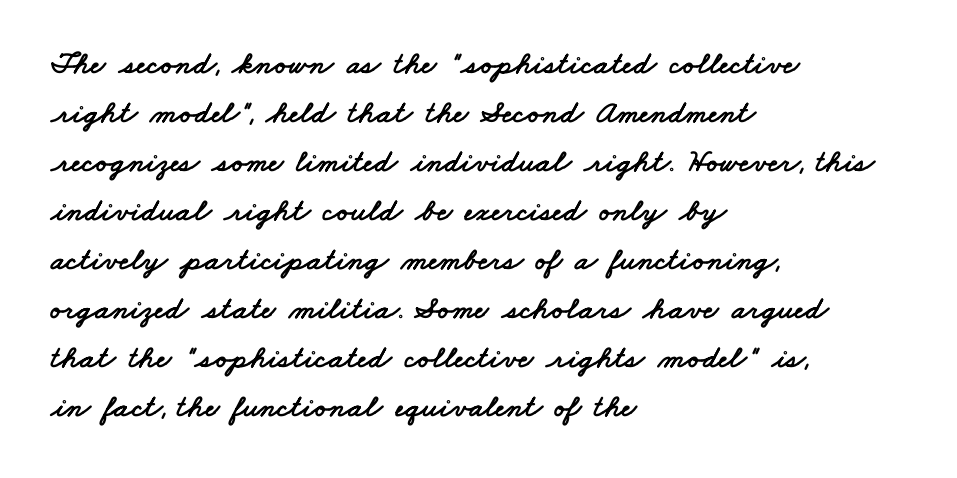
Is this a fixed-width face? No — the glyphs have proportional, varying widths. Check under the words: just untouched page. Interline gaps are of average width in this sample. This rendering uses left alignment, leaving the right contour irregular. Is this a sans? Yes — the strokes have no serifs.
